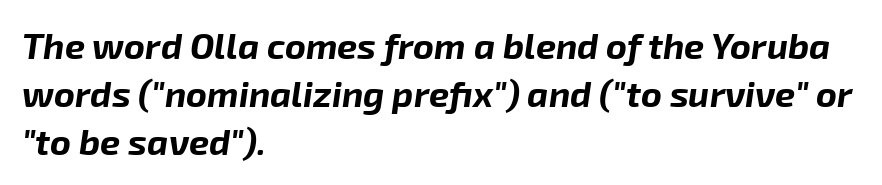
The image shows 36 px bold type, italic (leaning right); set left-aligned, normal line spacing (1.34x), normal letter spacing, not underlined; low stroke contrast and a medium x-height.
